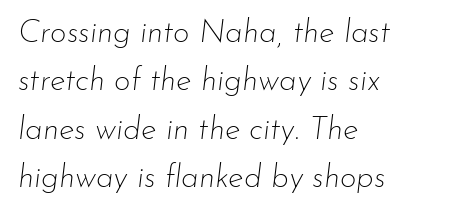
The image shows 32 px thin type, italic (leaning right); set left-aligned, normal line spacing (1.51x), normal letter spacing, not underlined; low stroke contrast and a small x-height.
